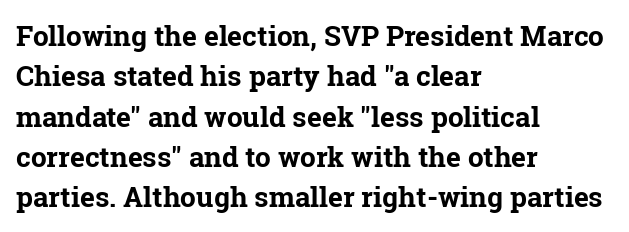
{"serif": "yes", "italic": "no", "bold": "yes", "weight": "bold", "width": "normal", "stroke_contrast": "low", "x_height": "medium", "monospaced": "no", "underline": "no", "align": "left", "line_spacing": "normal", "line_spacing_ratio": 1.44, "letter_spacing": "normal", "letter_spacing_em": 0.0, "glyph_px": 28}
